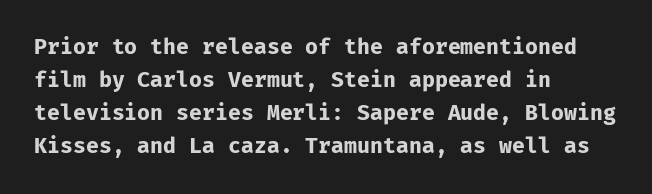
Q: Is the text bold? A: Yes.
Q: Is the text italic (slanted)? A: No, it is upright.
Q: Is the text underlined? A: No.
Q: How is the paragraph aligned? A: Left-aligned.
Q: Is the spacing between letters normal or unusually wide? A: Normal.
Q: Is the spacing between lines tight, normal or loose? A: Normal.
